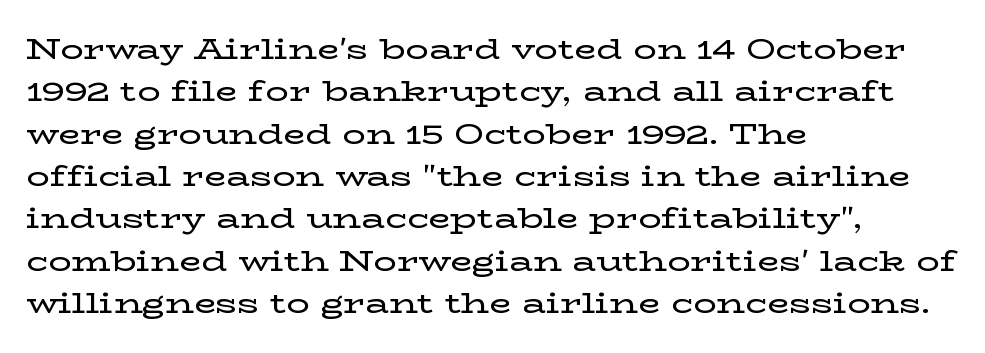
The rag falls on the right side of this text block. Notice how the stems are strictly vertical — no italics here. Check under the words: just untouched page. You could not count columns in this text — the font is proportionally spaced. A typesetter would call this leading conventional body-copy spacing.
